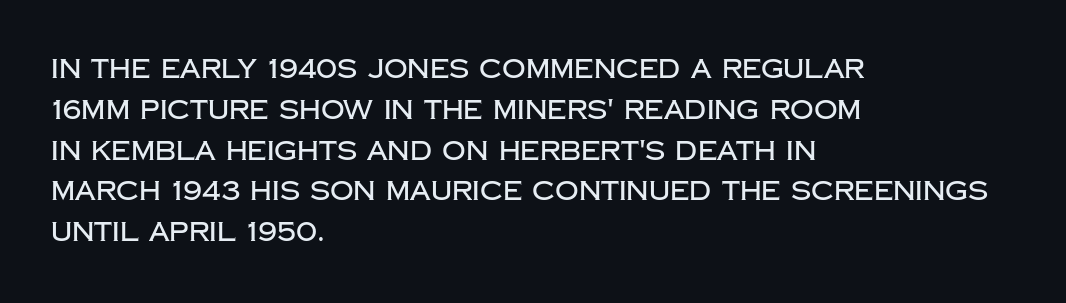
The image shows 26 px text type, upright; set left-aligned, normal line spacing (1.57x), normal letter spacing, not underlined.
